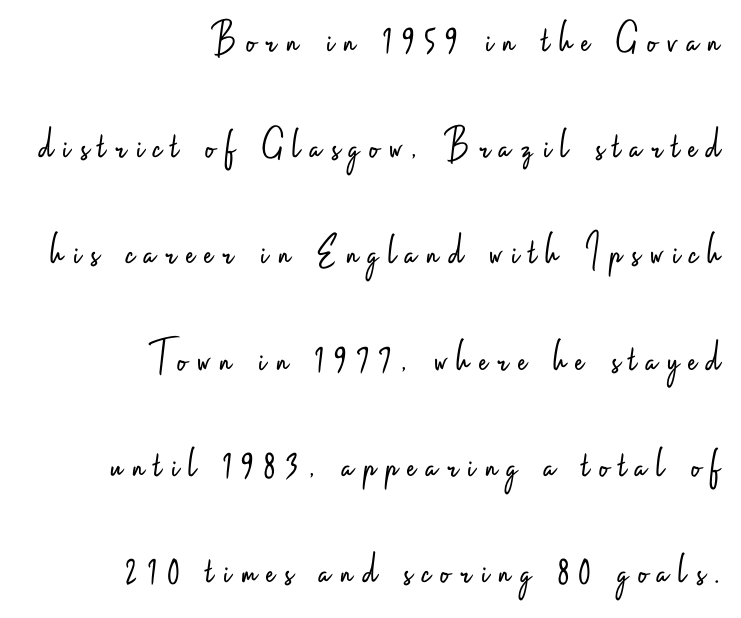
The image shows 45 px light, condensed sans-serif type; set right-aligned, loose line spacing (2.36x), unusually wide letter spacing (+0.22 em), not underlined; low stroke contrast and a small x-height.
